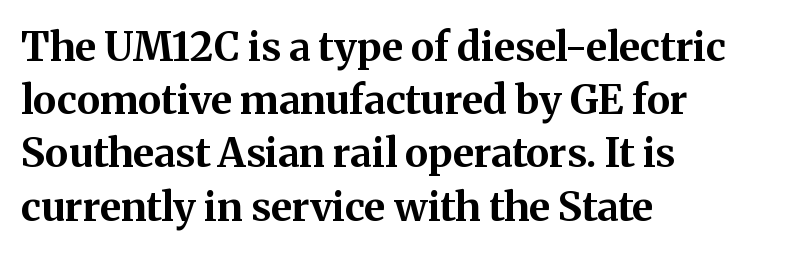
The image shows 40 px bold serif type, upright; set left-aligned, normal line spacing (1.33x), normal letter spacing, not underlined; medium stroke contrast and a medium x-height.
